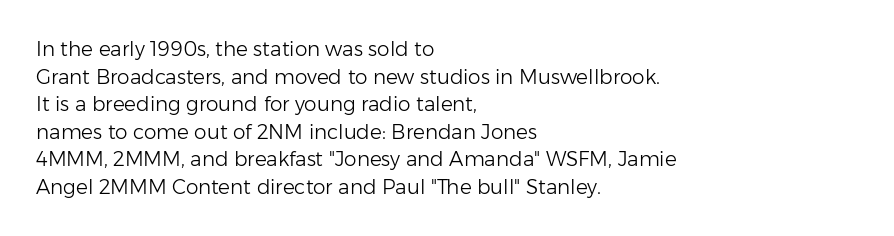
The image shows 20 px text type, upright; set left-aligned, normal line spacing (1.38x), normal letter spacing, not underlined.
